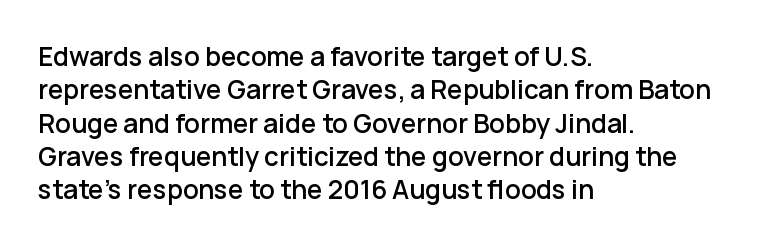
{"italic": "no", "underline": "no", "align": "left", "line_spacing": "normal", "line_spacing_ratio": 1.28, "letter_spacing": "normal", "letter_spacing_em": 0.0, "glyph_px": 26}
